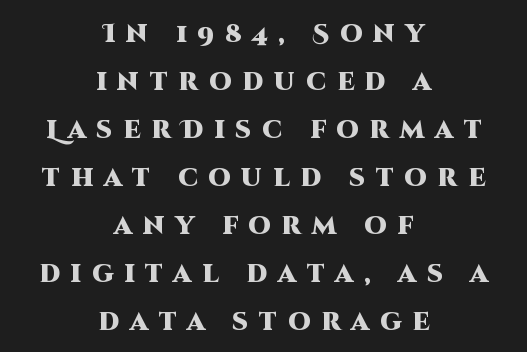
{"italic": "no", "bold": "yes", "underline": "no", "align": "center", "line_spacing": "loose", "line_spacing_ratio": 1.92, "letter_spacing": "wide", "letter_spacing_em": 0.43, "glyph_px": 25}
